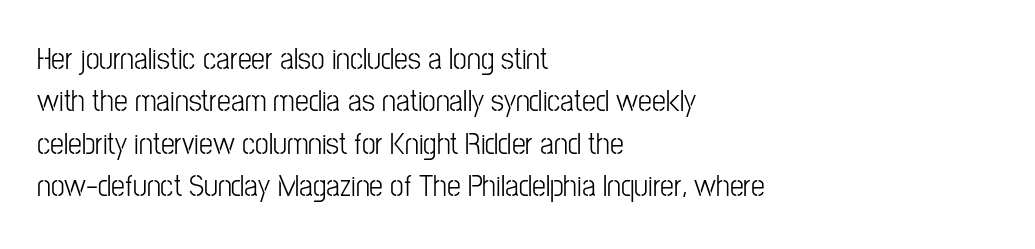
Q: Is the text italic (slanted)? A: No, it is upright.
Q: Is the typeface a serif or a sans-serif typeface? A: Sans-serif.
Q: Is the text underlined? A: No.
Q: How is the paragraph aligned? A: Left-aligned.
Q: Is the spacing between letters normal or unusually wide? A: Normal.
Q: Is the spacing between lines tight, normal or loose? A: Normal.
Q: Width (condensed, normal, or wide)? A: Condensed.
Q: Stroke contrast? A: Low.
Q: x-height? A: Medium.
Q: Monospaced? A: No.
